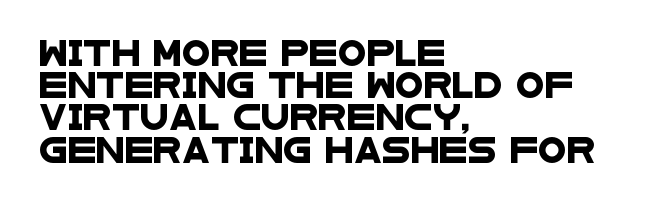
{"underline": "no", "align": "left", "line_spacing_ratio": 1.24, "letter_spacing": "normal", "letter_spacing_em": 0.0, "glyph_px": 26}
